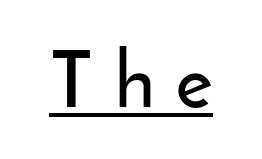
Vertical strokes here are truly vertical. The letters carry no serifs — their stems end cleanly without finishing strokes. A typographer would call this underscored text. Is this a fixed-width face? No — the glyphs have proportional, varying widths.
